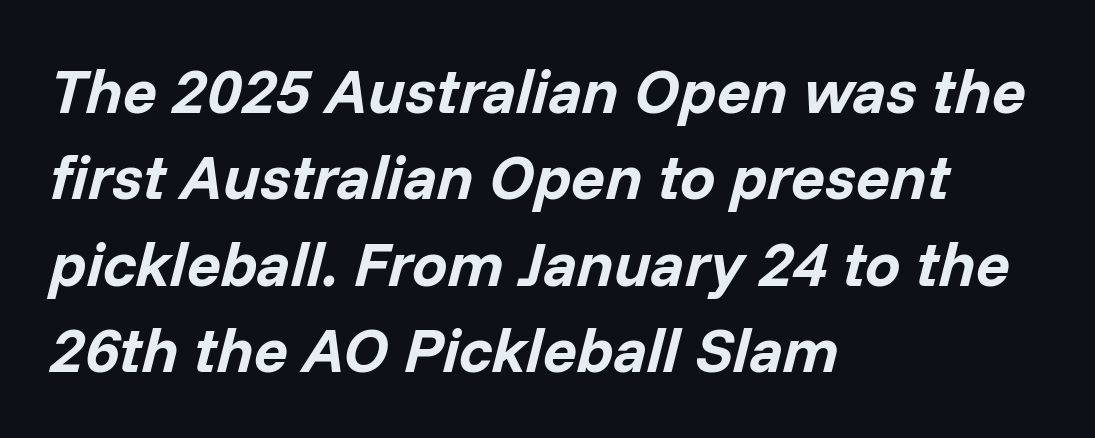
Q: Is the text bold? A: Yes.
Q: Is the text italic (slanted)? A: Yes, it leans right by about 14 degrees.
Q: Is the text underlined? A: No.
Q: How is the paragraph aligned? A: Left-aligned.
Q: Is the spacing between letters normal or unusually wide? A: Normal.
Q: Is the spacing between lines tight, normal or loose? A: Normal.
Q: Width (condensed, normal, or wide)? A: Normal.
Q: Stroke contrast? A: Low.
Q: x-height? A: Medium.
Q: Monospaced? A: No.
